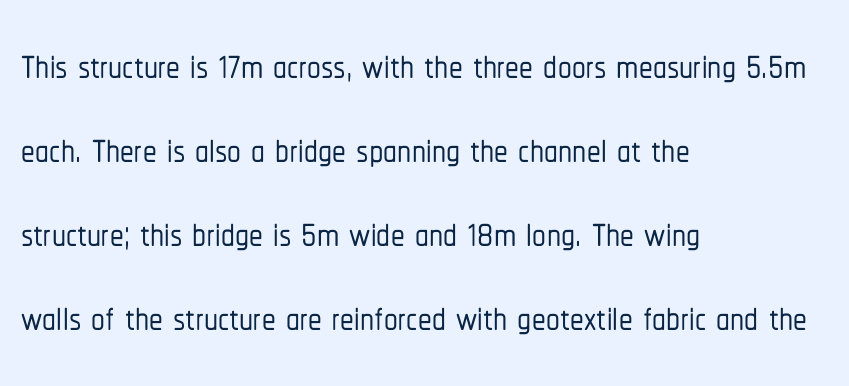
The face used here is proportionally spaced, like ordinary book or web type. The typesetter chose a ragged-right arrangement here. Every stem runs plumb, perpendicular to the baseline. Serifs: no, the terminals of the letterforms are clean. Students, observe: this is what conventionally led text looks like.
